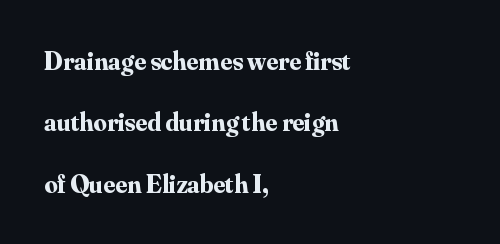
Posture: vertical. Summary of weight: heavy, a full bold. Plain, unruled lines of type. Does extra space separate the letters? No, they use regular spacing.
